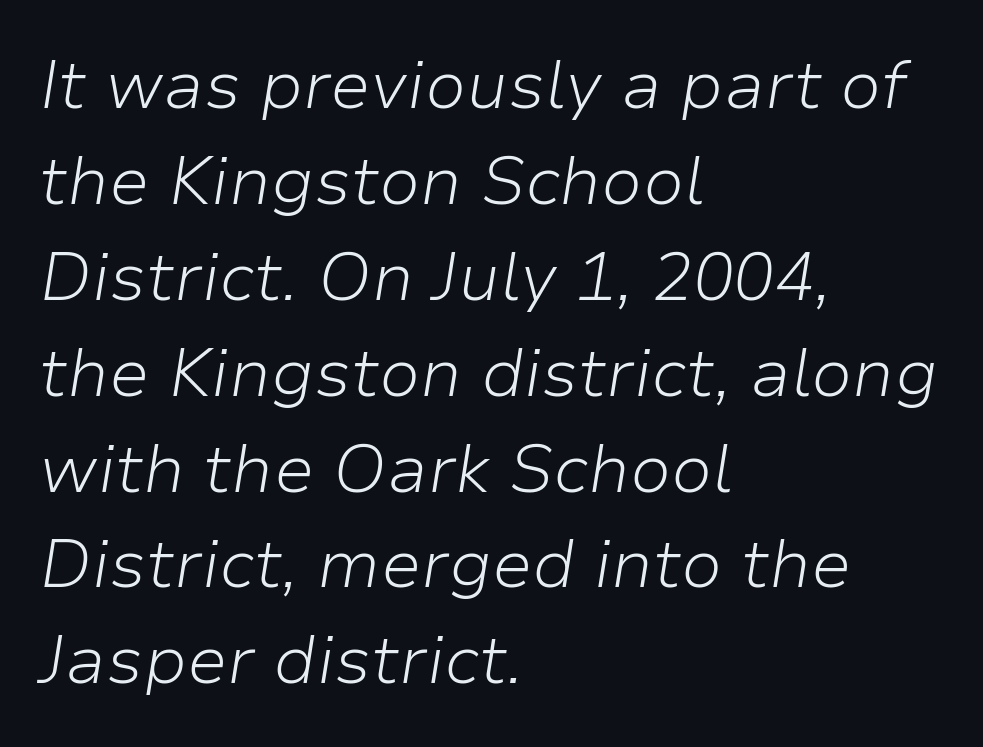
The image shows 68 px light type, italic (leaning right); set left-aligned, normal line spacing (1.41x), normal letter spacing, not underlined; low stroke contrast and a medium x-height.
